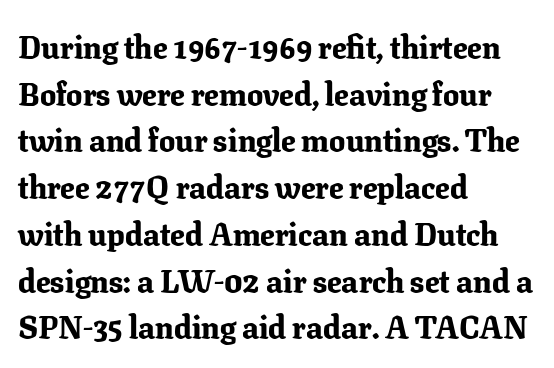
Q: Is the text bold? A: Yes.
Q: Is the text italic (slanted)? A: No, it is upright.
Q: Is the typeface a serif or a sans-serif typeface? A: Serif.
Q: Is the text underlined? A: No.
Q: How is the paragraph aligned? A: Left-aligned.
Q: Is the spacing between letters normal or unusually wide? A: Normal.
Q: Is the spacing between lines tight, normal or loose? A: Normal.
Q: Width (condensed, normal, or wide)? A: Normal.
Q: Stroke contrast? A: Low.
Q: x-height? A: Medium.
Q: Monospaced? A: No.
